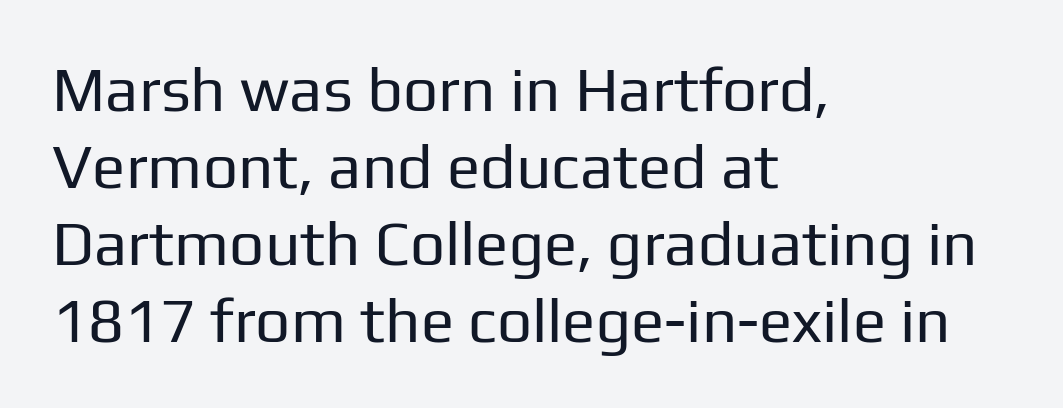
Look at the tracking — it's just the regular setting, nothing added. This rendering employs a face without finishing strokes, i.e., a sans-serif. One-word summary of the alignment: left. You can tell it's not italic because the verticals are truly vertical. This sample has the flowing, uneven cadence of proportional lettering.
